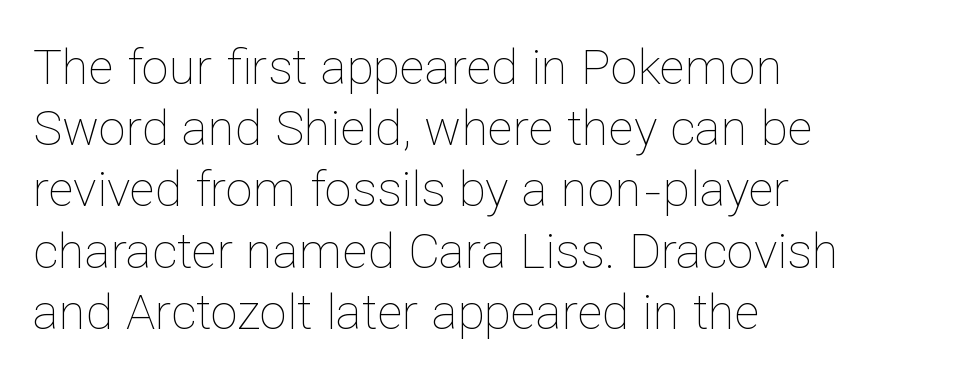
The image shows 49 px thin type, upright; set left-aligned, normal line spacing (1.25x), normal letter spacing, not underlined; low stroke contrast and a medium x-height.
